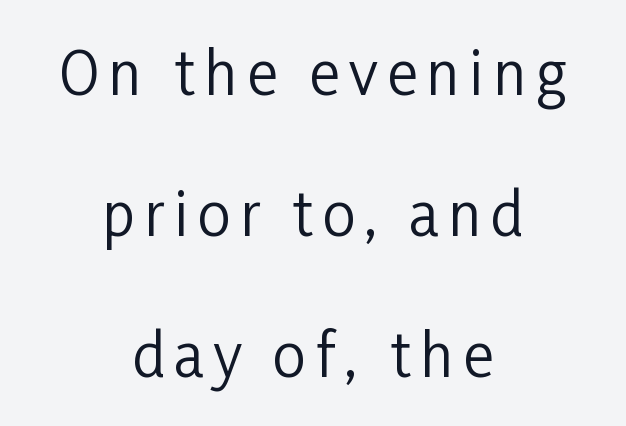
Does the copy run flush right? No — it is centered line by line. Is there any slant? The stems are plumb. Is the stroke heavy? The answer is a plain regular-or-lighter. To sum up the face: it is a sans, with no serifs. Interline gaps are noticeably wide in this sample. The baseline area is clear.
